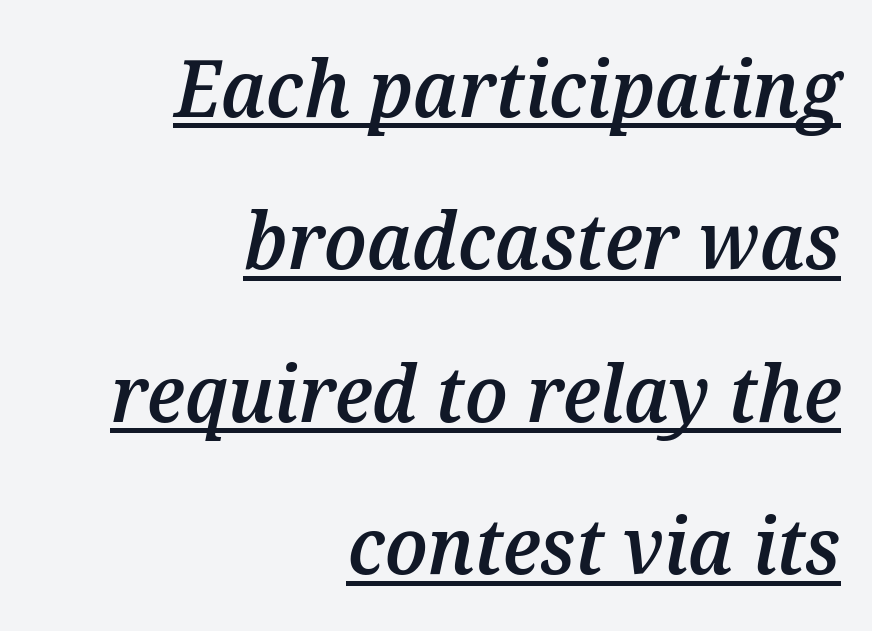
{"italic": "yes", "lean": "right", "slant_degrees": 12, "bold": "semi", "weight": "semibold", "width": "normal", "stroke_contrast": "medium", "x_height": "medium", "monospaced": "no", "underline": "yes", "align": "right", "line_spacing": "loose", "line_spacing_ratio": 1.93, "letter_spacing": "normal", "letter_spacing_em": 0.0, "glyph_px": 79}
